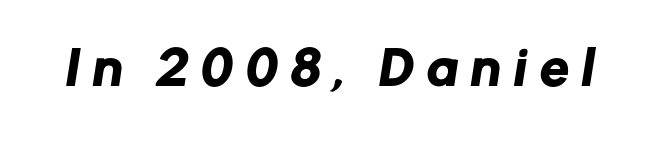
Q: Is the typeface a serif or a sans-serif typeface? A: Sans-serif.
Q: Is the text underlined? A: No.
Q: Is the spacing between letters normal or unusually wide? A: Unusually wide.
Q: Width (condensed, normal, or wide)? A: Normal.
Q: Stroke contrast? A: Low.
Q: x-height? A: Medium.
Q: Monospaced? A: No.
